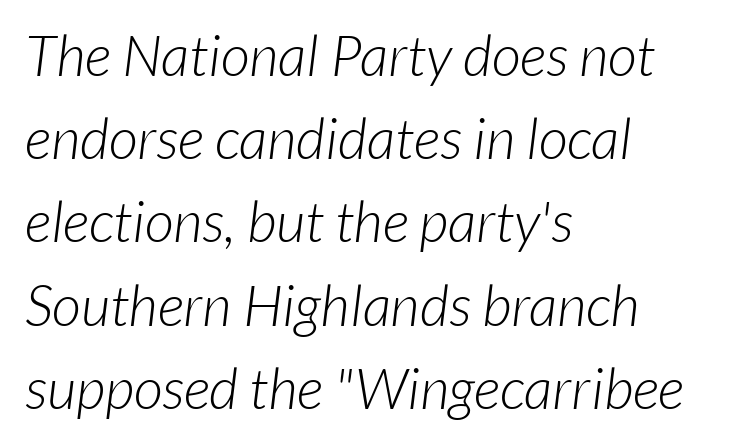
{"serif": "no", "bold": "no", "weight": "light", "width": "normal", "stroke_contrast": "low", "x_height": "medium", "monospaced": "no", "underline": "no", "align": "left", "line_spacing": "normal", "line_spacing_ratio": 1.46, "letter_spacing": "normal", "letter_spacing_em": 0.0, "glyph_px": 57}
